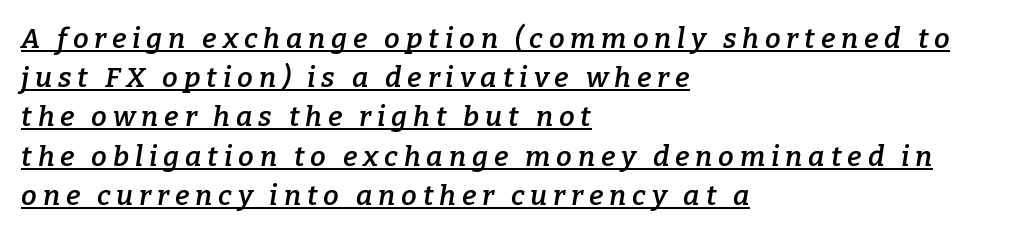
This rendering widens character spacing well past its baseline value. The passage shown is typed in a proportional face where columns would drift. A bit beefed up — I'd call it semibold rather than bold. Left-aligned paragraph, ragged on the right. The rows are spaced the way most documents space them. Observe the serifs anchoring each vertical stroke in this sample.
